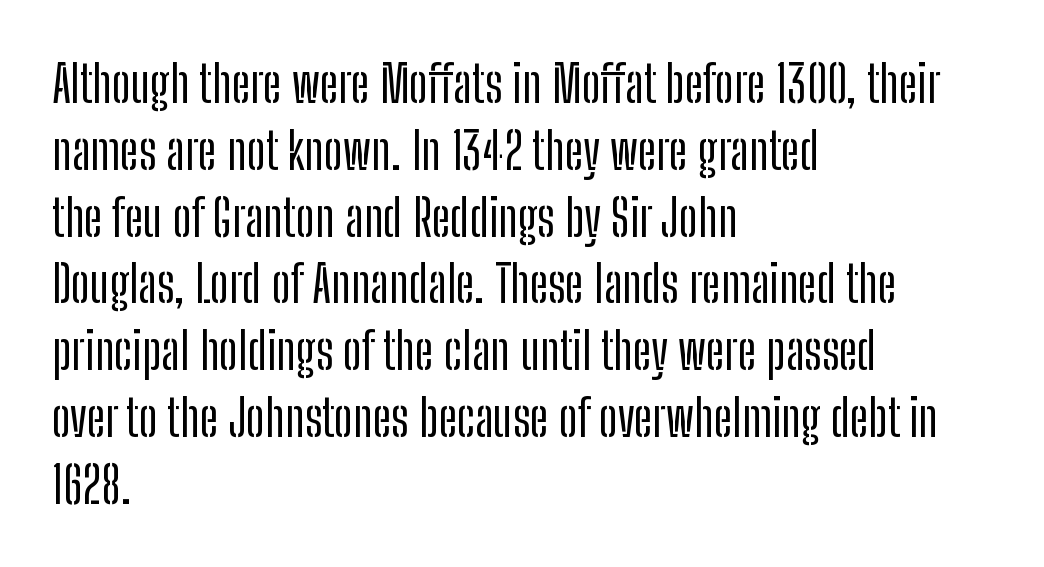
Q: Is the text italic (slanted)? A: No, it is upright.
Q: Is the typeface a serif or a sans-serif typeface? A: Sans-serif.
Q: Is the text underlined? A: No.
Q: How is the paragraph aligned? A: Left-aligned.
Q: Is the spacing between letters normal or unusually wide? A: Normal.
Q: Is the spacing between lines tight, normal or loose? A: Normal.
Q: Width (condensed, normal, or wide)? A: Condensed.
Q: Stroke contrast? A: Low.
Q: x-height? A: Medium.
Q: Monospaced? A: No.
